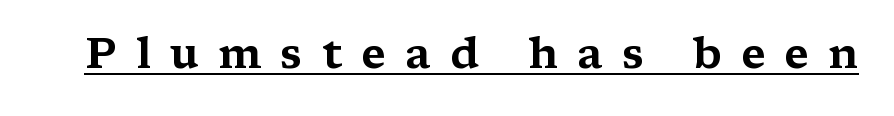
{"serif": "yes", "italic": "no", "width": "wide", "stroke_contrast": "medium", "x_height": "medium", "monospaced": "no", "underline": "yes", "letter_spacing": "wide", "letter_spacing_em": 0.45, "glyph_px": 43}
